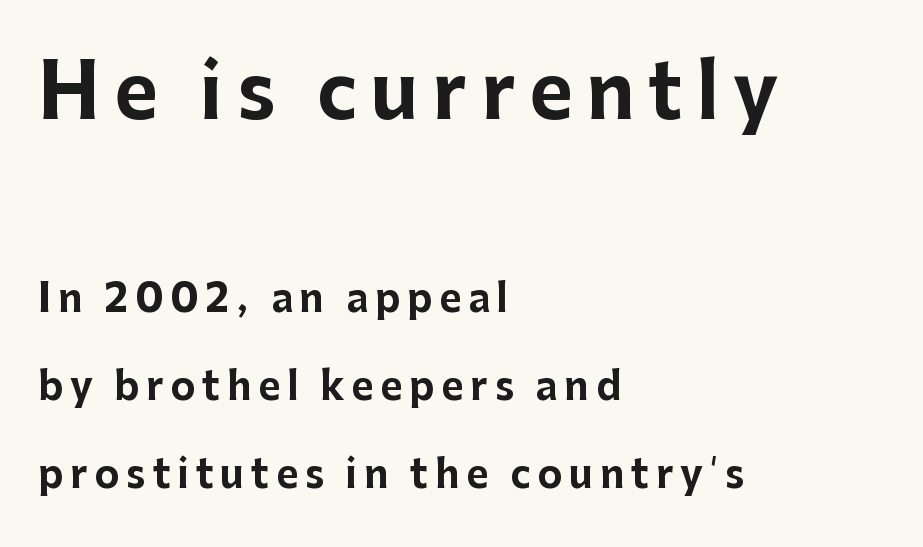
Spacing verdict: proportional, widths tailored to each character. The letters stand straight up with perfectly vertical stems. Check where the strokes stop: nothing finishes them off — pure sans. The vertical gap from one line to the next is large.
